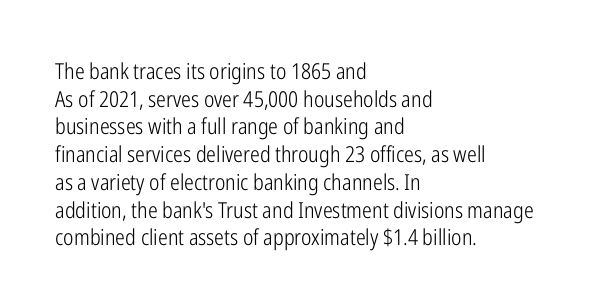
The typeface has the unassuming heft of standard copy or less. Vertical strokes here are truly vertical. A clean baseline with only descenders dipping below it. Default kerning and tracking; the words read as compact shapes.
